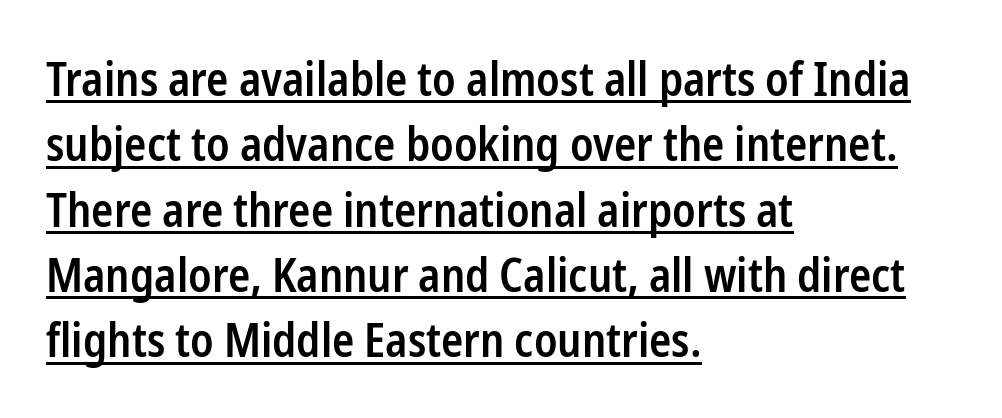
{"serif": "no", "italic": "no", "bold": "semi", "weight": "semibold", "width": "condensed", "stroke_contrast": "low", "x_height": "medium", "monospaced": "no", "underline": "yes", "align": "left", "line_spacing": "normal", "line_spacing_ratio": 1.42, "letter_spacing": "normal", "letter_spacing_em": 0.0, "glyph_px": 46}
